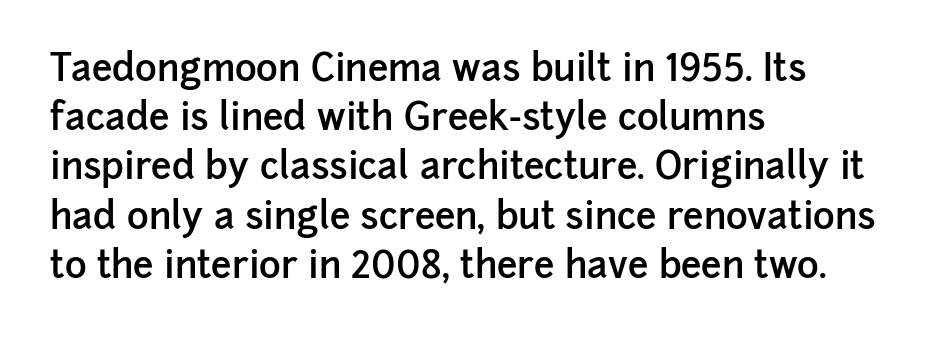
The image shows 37 px semibold sans-serif type, upright; set left-aligned, normal line spacing (1.33x), normal letter spacing, not underlined; low stroke contrast and a medium x-height.
